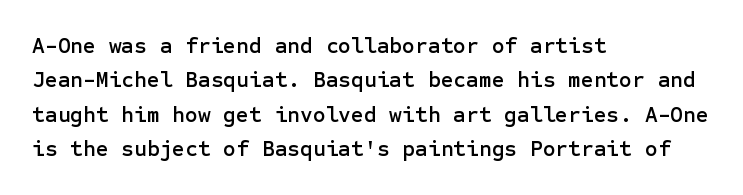
Teacher's note: observe the even left margin — that is flush-left alignment. The passage shown has conventional tracking throughout. It's the straight-up-and-down kind of type. The block of text has a typical density, with ordinary space between rows. The area under the type is left untouched.
